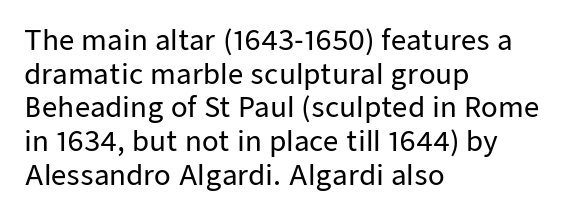
Q: Is the text italic (slanted)? A: No, it is upright.
Q: Is the text underlined? A: No.
Q: How is the paragraph aligned? A: Left-aligned.
Q: Is the spacing between letters normal or unusually wide? A: Normal.
Q: Is the spacing between lines tight, normal or loose? A: Normal.
